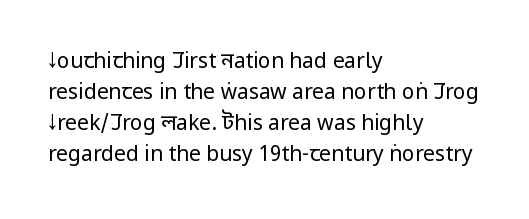
{"italic": "no", "bold": "no", "underline": "no", "align": "left", "line_spacing": "normal", "line_spacing_ratio": 1.48, "letter_spacing": "normal", "letter_spacing_em": 0.0, "glyph_px": 21}
